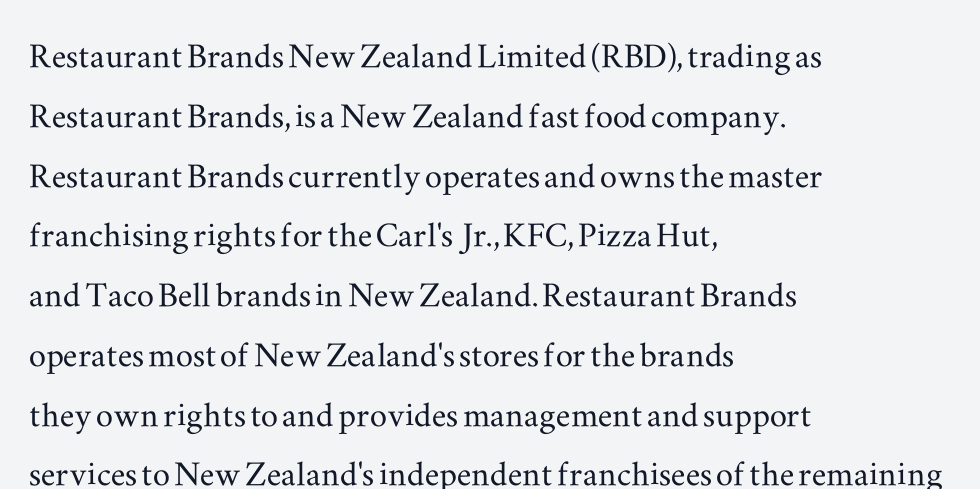
{"serif": "yes", "italic": "no", "width": "wide", "stroke_contrast": "medium", "x_height": "small", "monospaced": "no", "underline": "no", "align": "left", "line_spacing": "normal", "line_spacing_ratio": 1.39, "letter_spacing": "normal", "letter_spacing_em": 0.0, "glyph_px": 43}
